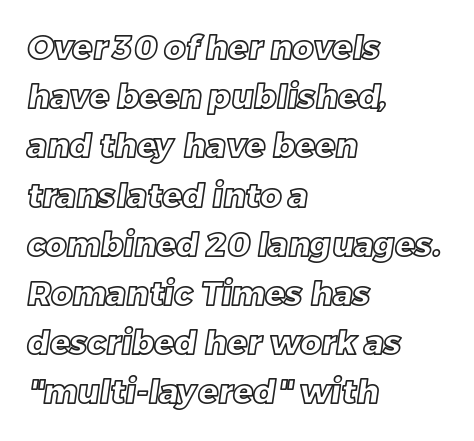
The designer left line spacing at the default. Type without underlining. These lines are rendered in a variable-pitch font. Letter spacing: default.
